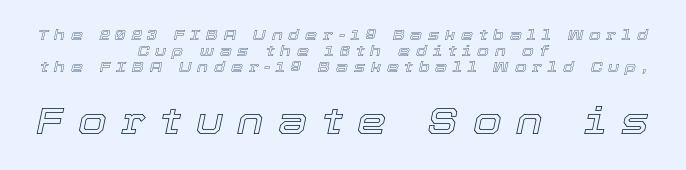
The image shows 37 px text type, italic (leaning right); set centered, tight line spacing (1.07x), unusually wide letter spacing (+0.39 em), not underlined; the second (bottom) block is 2.47x larger; a medium x-height.
